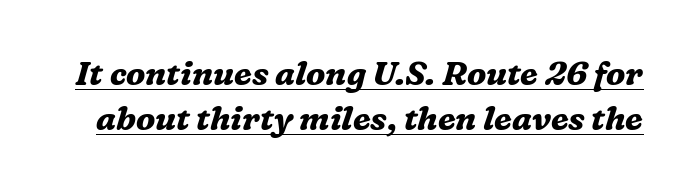
The image shows 33 px bold serif type, italic (leaning right); set normal line spacing (1.37x), normal letter spacing, underlined; medium stroke contrast and a medium x-height.
